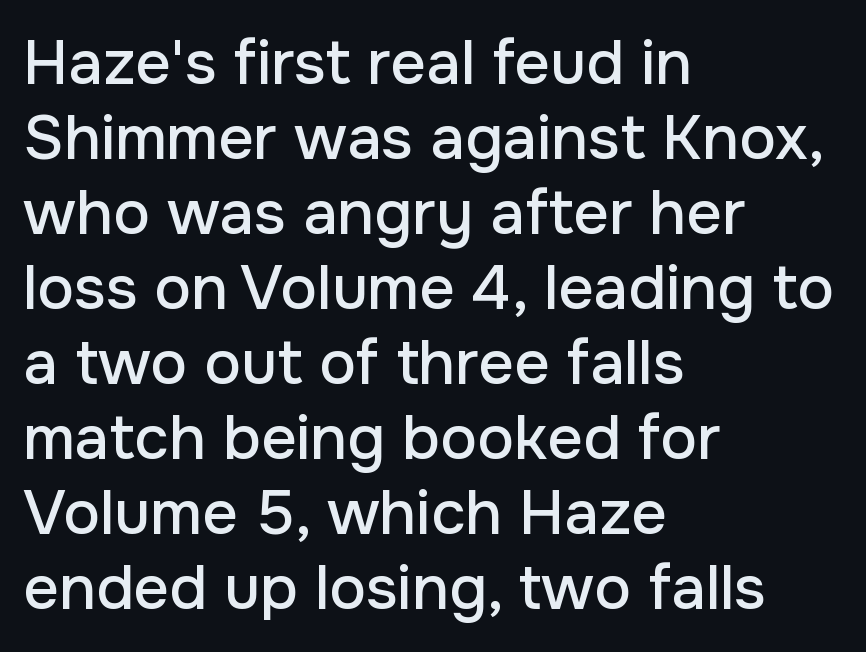
Students, note that the glyphs here touch the page at normal intervals. Only glyphs here, with clear space below each row. A sans-serif font was chosen for this passage. The axis of the letterforms is exactly vertical. Layout note: lines flush left.
